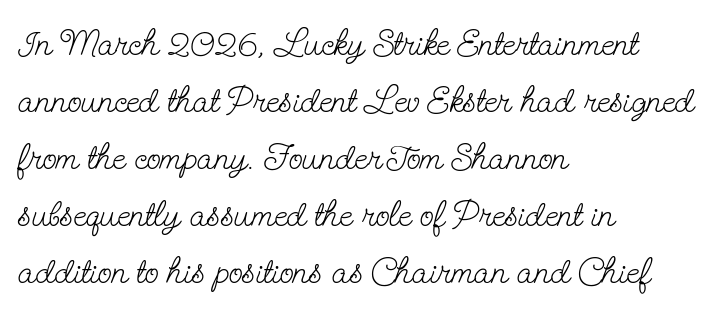
Q: Is the text bold? A: No.
Q: Is the text italic (slanted)? A: Yes.
Q: Is the typeface a serif or a sans-serif typeface? A: Serif.
Q: Is the text underlined? A: No.
Q: How is the paragraph aligned? A: Left-aligned.
Q: Is the spacing between letters normal or unusually wide? A: Normal.
Q: Is the spacing between lines tight, normal or loose? A: Normal.
Q: Width (condensed, normal, or wide)? A: Condensed.
Q: Stroke contrast? A: Low.
Q: x-height? A: Small.
Q: Monospaced? A: No.
